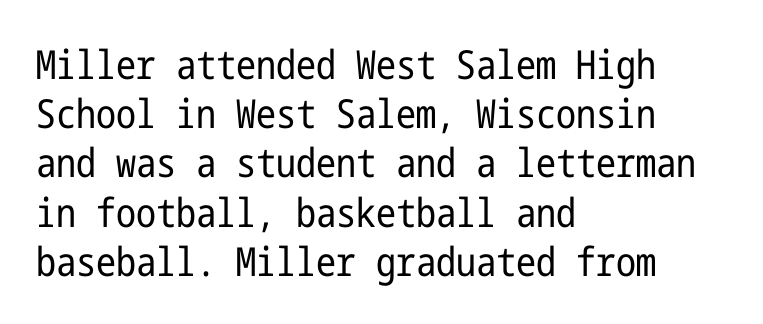
Does the lettering tilt? It doesn't — this is upright. Vertical stems look standard width or narrower in stroke. The space beneath each line is pristine and unruled. The compositor pushed each line to the left boundary.
